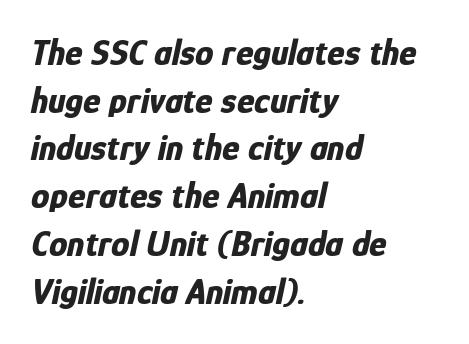
Q: Is the text bold? A: Yes.
Q: Is the text italic (slanted)? A: Yes, it leans right by about 12 degrees.
Q: Is the text underlined? A: No.
Q: How is the paragraph aligned? A: Left-aligned.
Q: Is the spacing between letters normal or unusually wide? A: Normal.
Q: Is the spacing between lines tight, normal or loose? A: Normal.
Q: Width (condensed, normal, or wide)? A: Condensed.
Q: Stroke contrast? A: Low.
Q: x-height? A: Medium.
Q: Monospaced? A: No.
